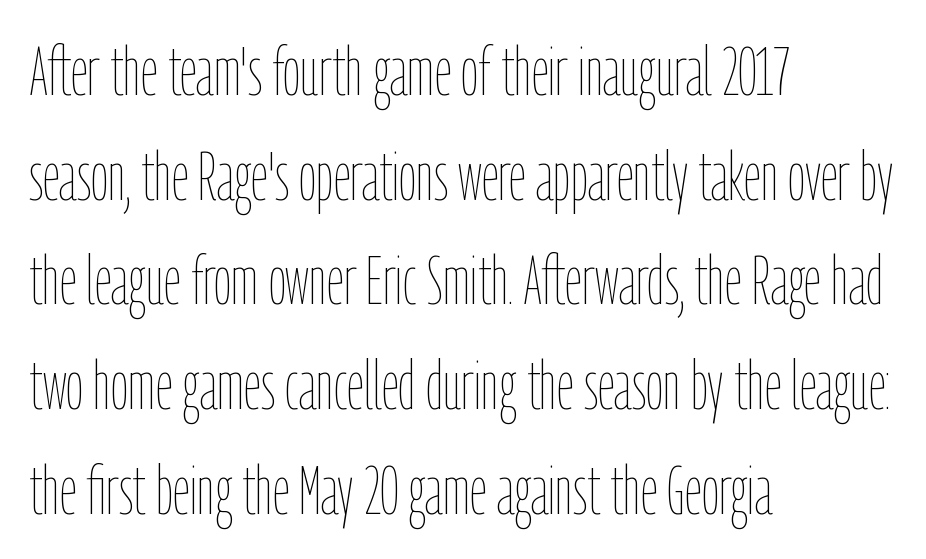
Q: Is the text bold? A: No.
Q: Is the text italic (slanted)? A: No, it is upright.
Q: Is the text underlined? A: No.
Q: How is the paragraph aligned? A: Left-aligned.
Q: Is the spacing between letters normal or unusually wide? A: Normal.
Q: Is the spacing between lines tight, normal or loose? A: Normal.
Q: Width (condensed, normal, or wide)? A: Condensed.
Q: Stroke contrast? A: Low.
Q: x-height? A: Medium.
Q: Monospaced? A: No.
